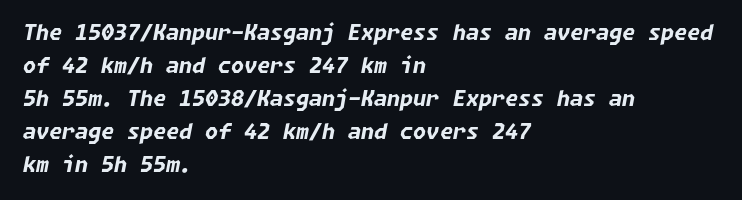
If you drew a line through each stem, it would be angled. Honestly, the letter spacing is just normal — you wouldn't notice it. Chunky letters — that's bold for sure. Bare-footed words on every line.
